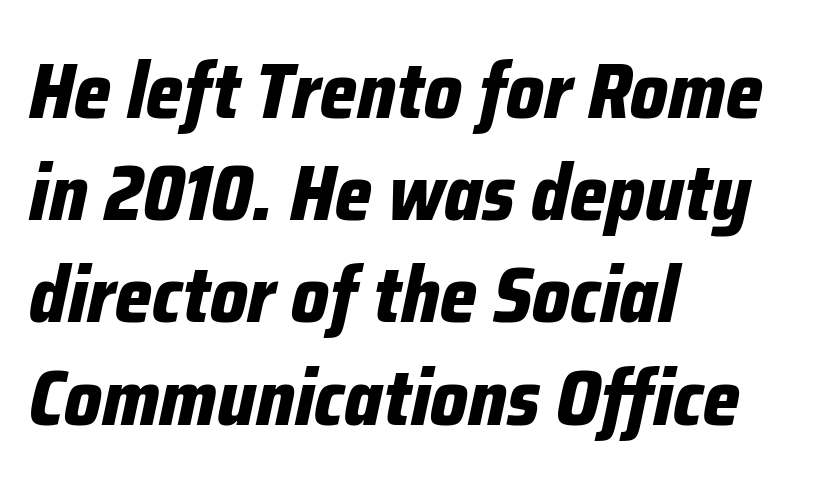
{"italic": "yes", "lean": "right", "slant_degrees": 12, "bold": "yes", "weight": "bold", "width": "condensed", "stroke_contrast": "low", "x_height": "medium", "monospaced": "no", "underline": "no", "align": "left", "line_spacing": "normal", "line_spacing_ratio": 1.31, "letter_spacing": "normal", "letter_spacing_em": 0.0, "glyph_px": 78}
